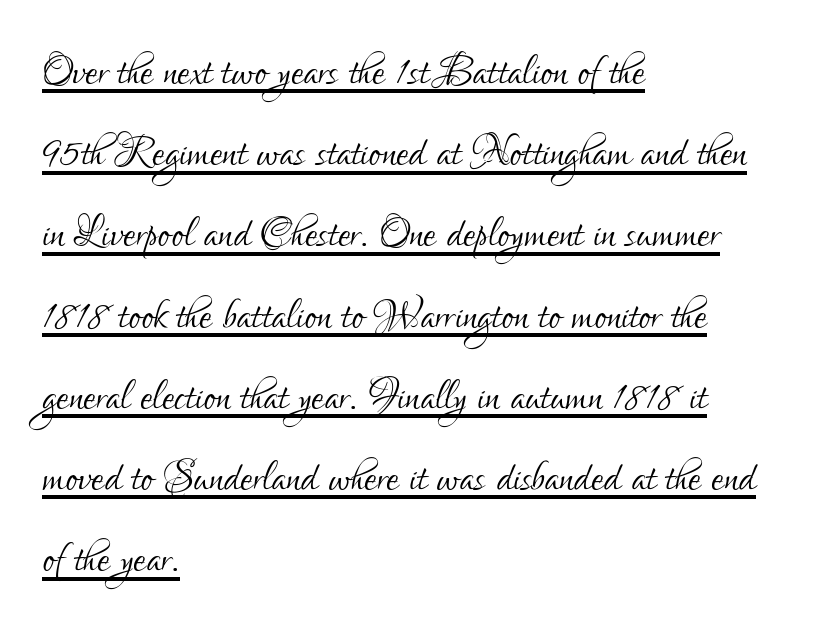
Q: Is the text bold? A: No.
Q: Is the text italic (slanted)? A: Yes.
Q: Is the typeface a serif or a sans-serif typeface? A: Sans-serif.
Q: Is the text underlined? A: Yes.
Q: How is the paragraph aligned? A: Left-aligned.
Q: Is the spacing between letters normal or unusually wide? A: Normal.
Q: Is the spacing between lines tight, normal or loose? A: Normal.
Q: Width (condensed, normal, or wide)? A: Condensed.
Q: Stroke contrast? A: Low.
Q: x-height? A: Small.
Q: Monospaced? A: No.
